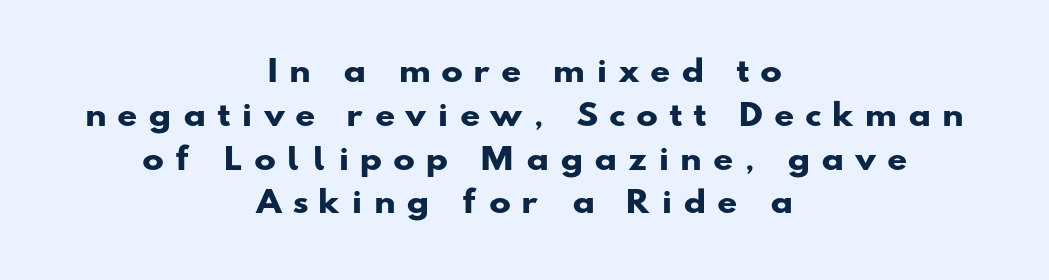
Font category for this specimen: sans-serif. Weight: bold. Spacing between characters has been opened up far beyond the box default. Type without underlining. Here the designer chose a conventional face with non-uniform glyph widths.
